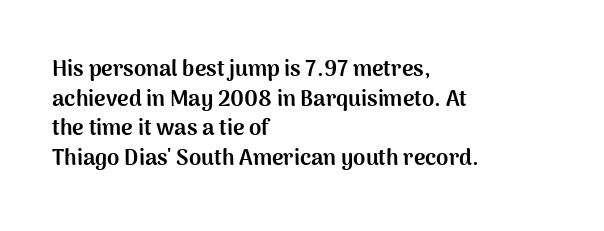
Caption: standard tracking, unaltered. Bold? Absolutely — the strokes are thick and heavy. Where is the straight margin? On the left. The line-height multiplier appears to be the usual default. Underlining? Definitely not there. Upright lettering throughout.
